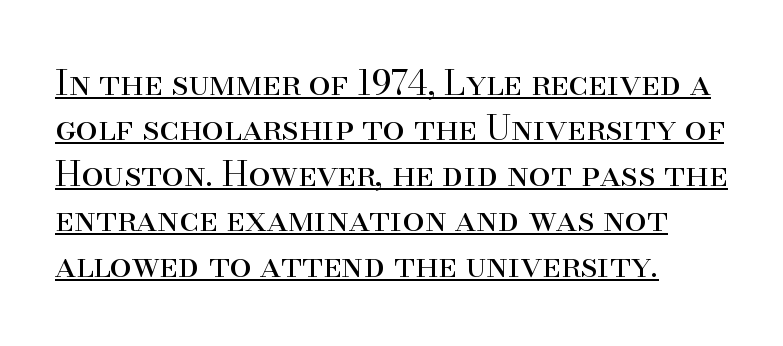
{"serif": "yes", "italic": "no", "bold": "no", "weight": "regular", "width": "normal", "stroke_contrast": "high", "x_height": "small", "monospaced": "no", "underline": "yes", "align": "left", "line_spacing": "normal", "line_spacing_ratio": 1.3, "letter_spacing": "normal", "letter_spacing_em": 0.0, "glyph_px": 35}
